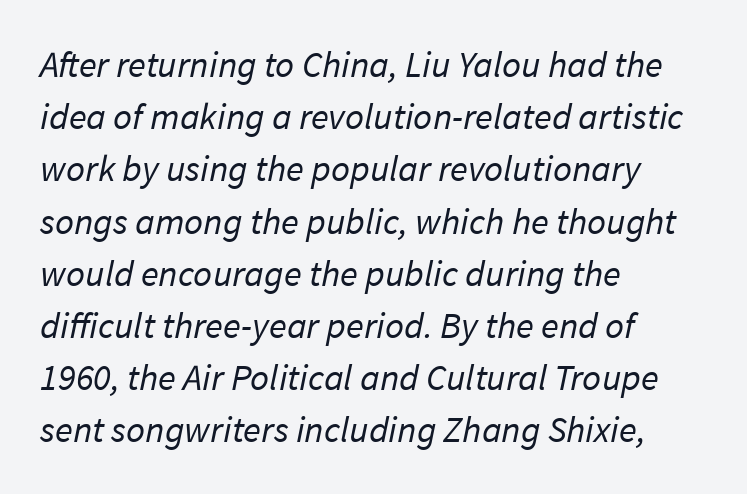
{"serif": "no", "bold": "no", "weight": "regular", "width": "normal", "stroke_contrast": "low", "x_height": "medium", "monospaced": "no", "underline": "no", "align": "left", "line_spacing": "normal", "line_spacing_ratio": 1.41, "letter_spacing": "normal", "letter_spacing_em": 0.0, "glyph_px": 37}
